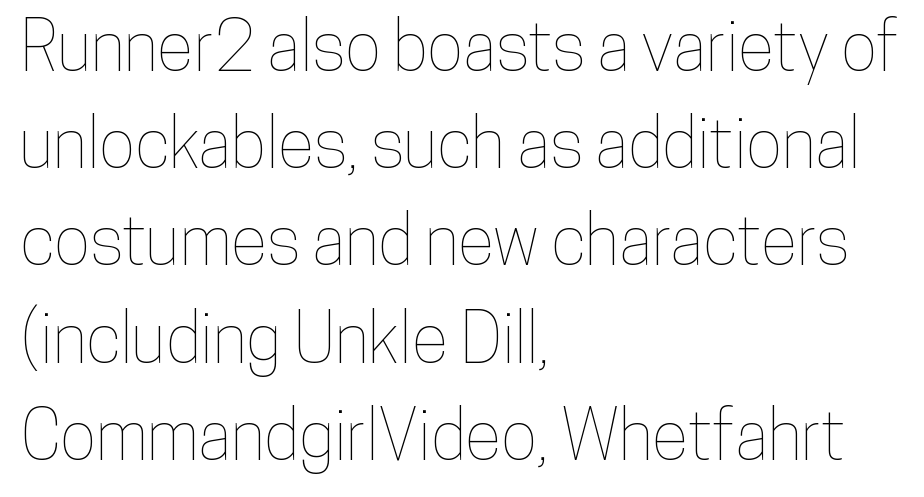
Alignment: flush left. The specimen reads as upright at a glance. The vertical gap from one line to the next is medium. The space beneath each line is pristine and unruled. The line texture is even and compact thanks to regular tracking. These lines are rendered in a variable-pitch font.
